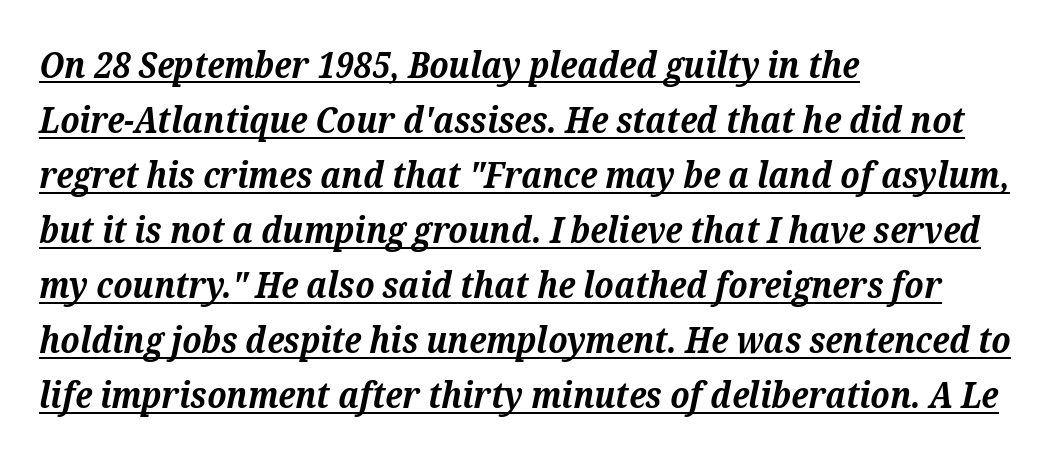
The specimen reads as italic at a glance. Which margin do the lines hug? The left one — the right edge is uneven. Spacing verdict: proportional, widths tailored to each character. Vertically, the passage feels balanced, rows spaced as you'd expect. The letters sit at their default tracking, neither squeezed nor spread.
